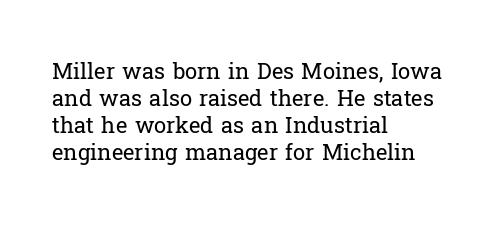
The image shows 22 px text type, upright; set left-aligned, line spacing 1.23x, normal letter spacing, not underlined.
